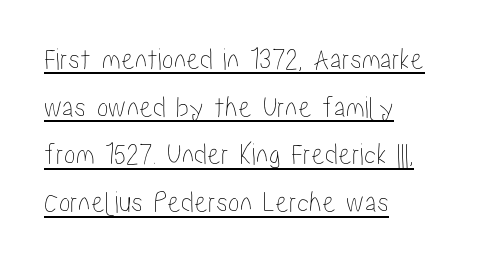
Quick note: not italic, upright. What stands out about the letter spacing? Nothing — it is the standard amount. The block of text has a typical density, with ordinary space between rows. Each letter keeps its own natural width here, so spacing adapts to shape. The words here are underlined.
